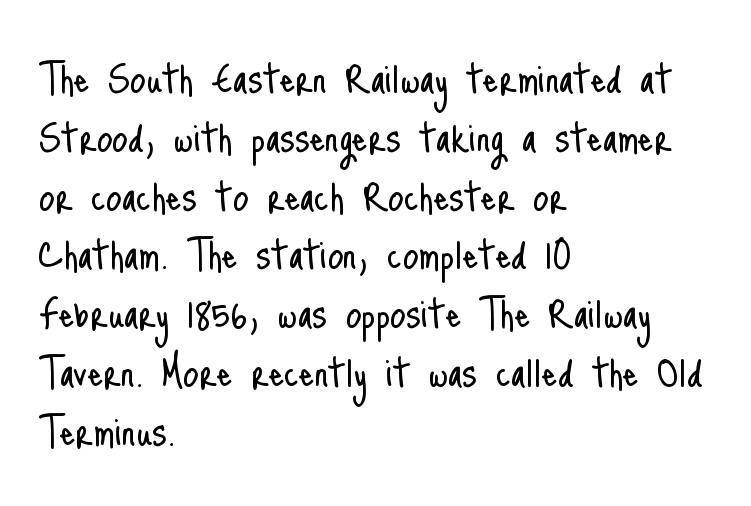
Q: Is the text bold? A: No.
Q: Is the text italic (slanted)? A: No, it is upright.
Q: Is the typeface a serif or a sans-serif typeface? A: Sans-serif.
Q: Is the text underlined? A: No.
Q: How is the paragraph aligned? A: Left-aligned.
Q: Is the spacing between letters normal or unusually wide? A: Normal.
Q: Width (condensed, normal, or wide)? A: Condensed.
Q: Stroke contrast? A: Low.
Q: x-height? A: Small.
Q: Monospaced? A: No.
